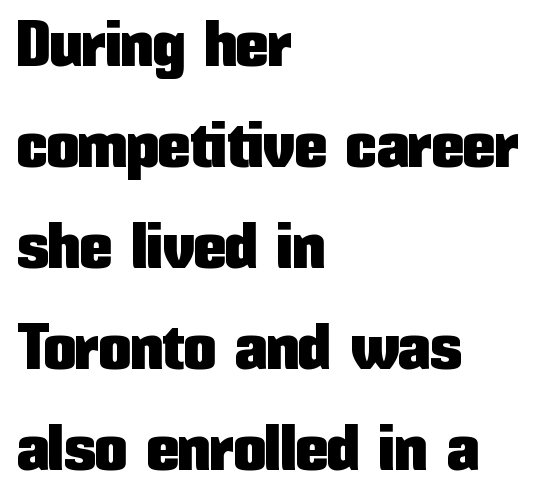
Q: Is the text italic (slanted)? A: No, it is upright.
Q: Is the typeface a serif or a sans-serif typeface? A: Sans-serif.
Q: Is the text underlined? A: No.
Q: How is the paragraph aligned? A: Left-aligned.
Q: Is the spacing between letters normal or unusually wide? A: Normal.
Q: Is the spacing between lines tight, normal or loose? A: Normal.
Q: Width (condensed, normal, or wide)? A: Condensed.
Q: Stroke contrast? A: Low.
Q: x-height? A: Medium.
Q: Monospaced? A: No.
